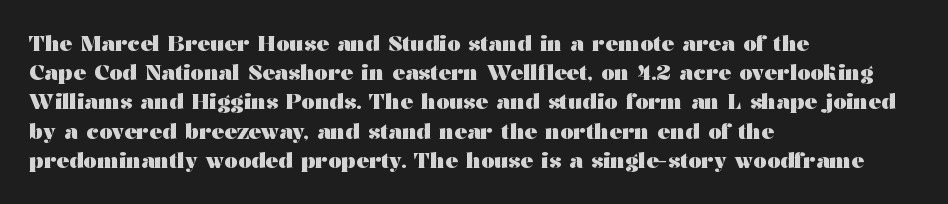
The image shows 21 px bold type, upright; set left-aligned, normal line spacing (1.39x), normal letter spacing, not underlined.
